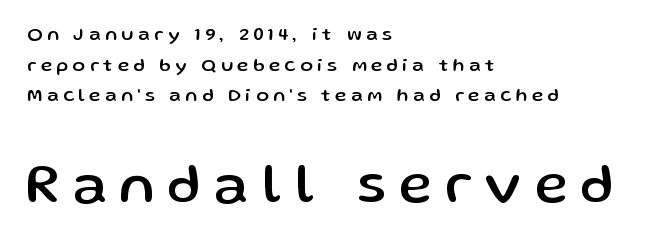
{"serif": "no", "italic": "no", "width": "normal", "stroke_contrast": "low", "x_height": "medium", "monospaced": "no", "underline": "no", "align": "left", "line_spacing": "normal", "line_spacing_ratio": 1.61, "letter_spacing": "wide", "letter_spacing_em": 0.24, "larger_block": "second", "size_ratio": 2.95, "glyph_px": 56}
